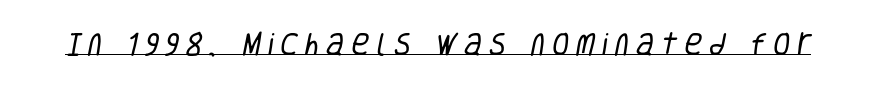
The image shows 25 px text type; set unusually wide letter spacing (+0.27 em), underlined.
